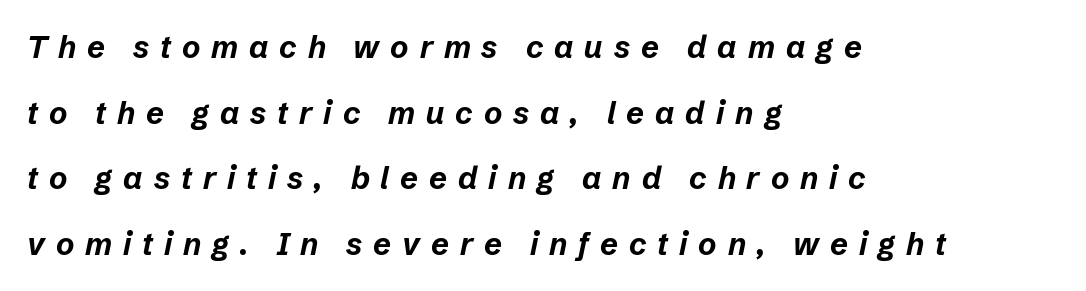
Q: Is the text bold? A: Yes.
Q: Is the text italic (slanted)? A: Yes, it leans right by about 12 degrees.
Q: Is the text underlined? A: No.
Q: How is the paragraph aligned? A: Left-aligned.
Q: Is the spacing between letters normal or unusually wide? A: Unusually wide.
Q: Is the spacing between lines tight, normal or loose? A: Loose.
Q: Width (condensed, normal, or wide)? A: Normal.
Q: Stroke contrast? A: Low.
Q: x-height? A: Medium.
Q: Monospaced? A: No.
